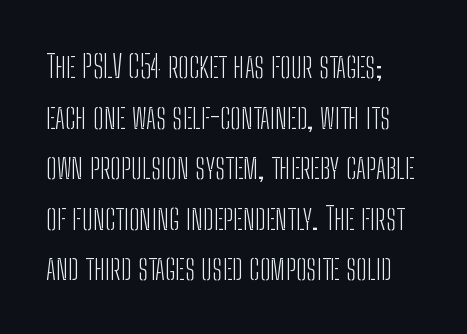
Q: Is the text bold? A: No.
Q: Is the text italic (slanted)? A: No, it is upright.
Q: Is the typeface a serif or a sans-serif typeface? A: Sans-serif.
Q: Is the text underlined? A: No.
Q: How is the paragraph aligned? A: Left-aligned.
Q: Is the spacing between letters normal or unusually wide? A: Normal.
Q: Is the spacing between lines tight, normal or loose? A: Normal.
Q: Width (condensed, normal, or wide)? A: Condensed.
Q: Stroke contrast? A: Low.
Q: x-height? A: Medium.
Q: Monospaced? A: No.
